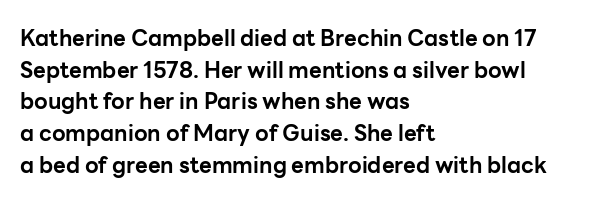
{"italic": "no", "bold": "yes", "underline": "no", "align": "left", "line_spacing": "normal", "line_spacing_ratio": 1.44, "letter_spacing": "normal", "letter_spacing_em": 0.0, "glyph_px": 22}
